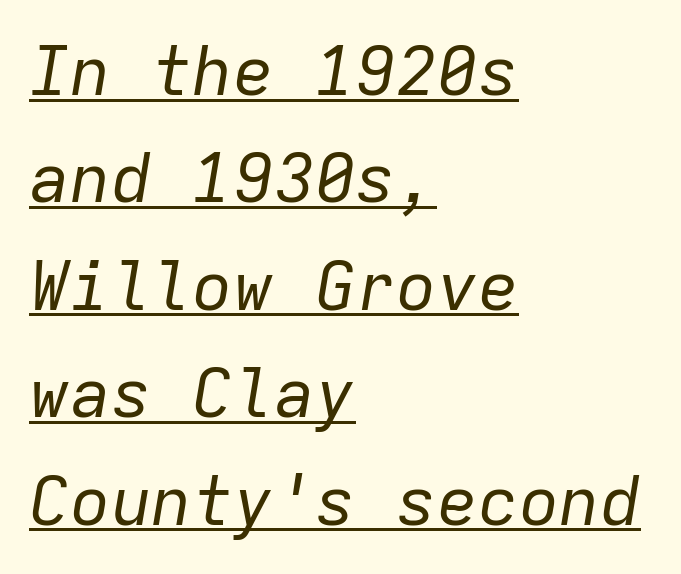
Typeset ragged right — the left edge is the straight one. Compared with ordinary roman type, these characters are visibly tilted. Nothing heavy about these letters — not bold at all. Notice how descenders clear the ascenders below comfortably — that's standard leading. Monospaced: the letters line up in strict vertical columns. Underline: present.
